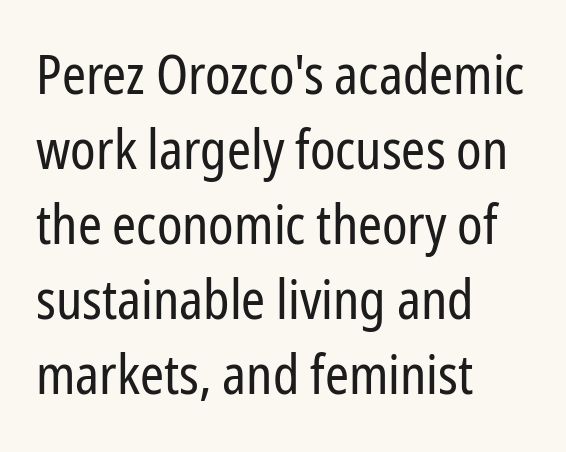
The image shows 54 px regular-weight, condensed sans-serif type, upright; set left-aligned, normal line spacing (1.39x), normal letter spacing, not underlined; low stroke contrast and a medium x-height.
